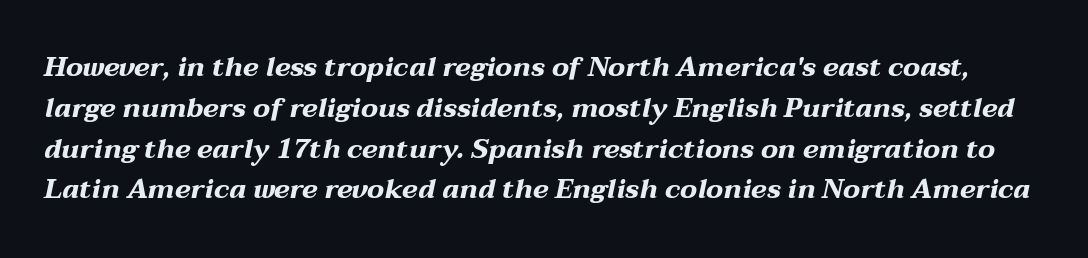
The image shows 27 px bold type, italic (leaning right); set normal line spacing (1.51x), normal letter spacing, not underlined.
